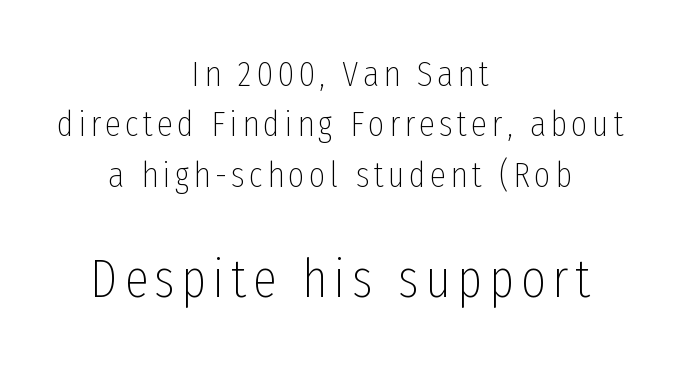
In terms of letterform style, serifs are entirely absent. The letters stand straight up with perfectly vertical stems. If you folded the block vertically in half, each line would mirror itself in length. Successive baselines arrive at the customary interval. You could not count columns in this text — the font is proportionally spaced. Note: smaller setting up top, larger setting below.
